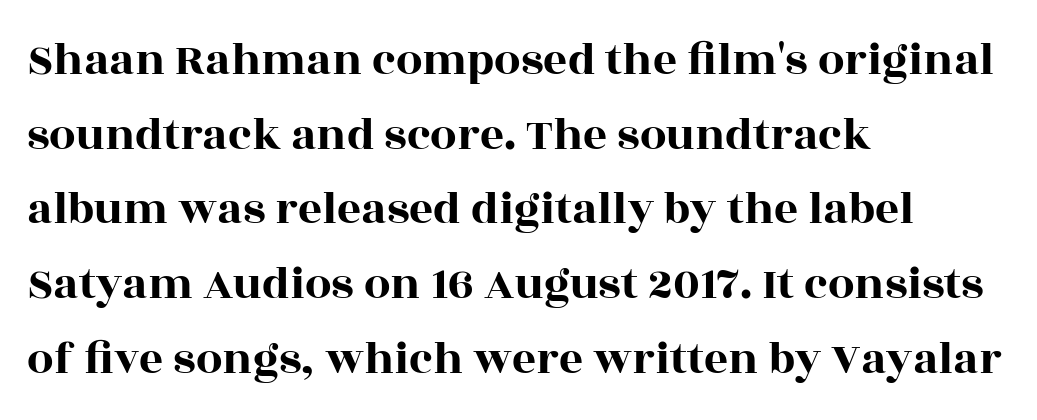
{"serif": "yes", "italic": "no", "width": "wide", "x_height": "large", "monospaced": "no", "underline": "no", "align": "left", "line_spacing": "normal", "line_spacing_ratio": 1.59, "letter_spacing": "normal", "letter_spacing_em": 0.0, "glyph_px": 47}
